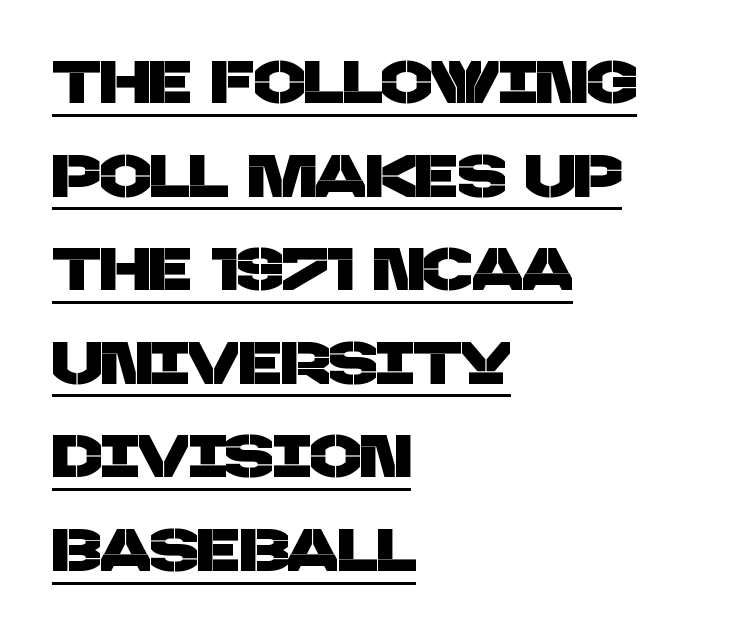
Q: Is the typeface a serif or a sans-serif typeface? A: Sans-serif.
Q: Is the text underlined? A: Yes.
Q: How is the paragraph aligned? A: Left-aligned.
Q: Is the spacing between letters normal or unusually wide? A: Normal.
Q: Is the spacing between lines tight, normal or loose? A: Normal.
Q: Width (condensed, normal, or wide)? A: Normal.
Q: Stroke contrast? A: Low.
Q: x-height? A: Large.
Q: Monospaced? A: No.
